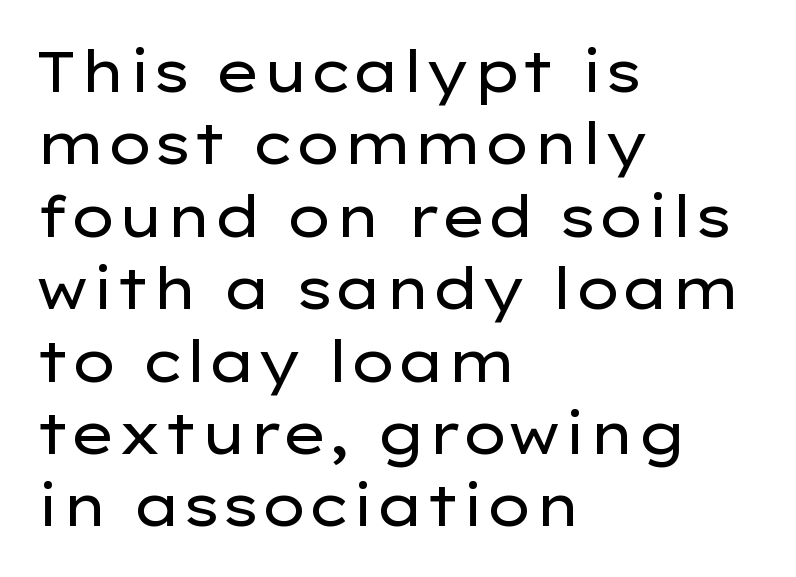
The image shows 57 px regular-weight, wide sans-serif type, upright; set left-aligned, normal line spacing (1.27x), normal letter spacing, not underlined; low stroke contrast and a medium x-height.
